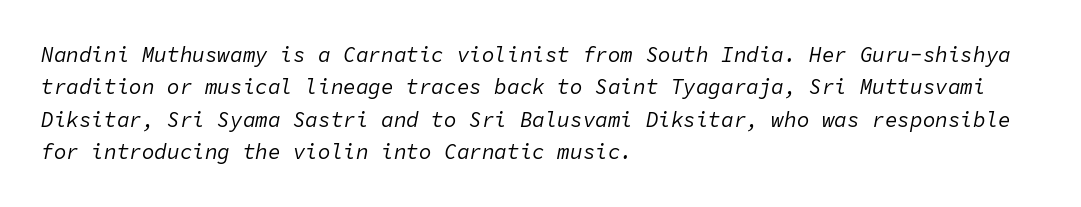
The image shows 21 px text type, italic (leaning right); set left-aligned, normal line spacing (1.54x), normal letter spacing, not underlined.
